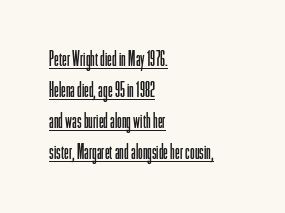
In designer terms, the underline attribute is active on this setting. Compared with a centered layout, this one pins lines to the left instead. Leading: standard. The letterforms sit at book weight or below. The horizontal fit of the characters is conventional and even.
